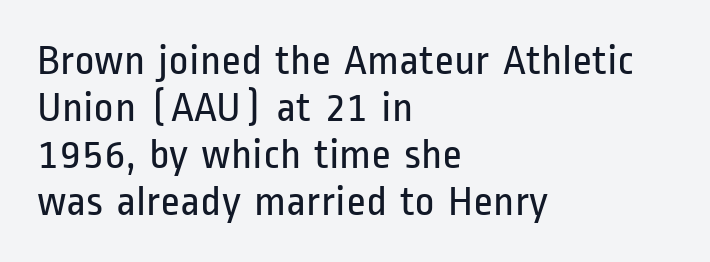
Compared with a centered layout, this one pins lines to the left instead. Beneath every word, the page is bare. Italic? Not at all — the glyphs are vertical. In terms of leading, this rendering errs on the cramped side.
